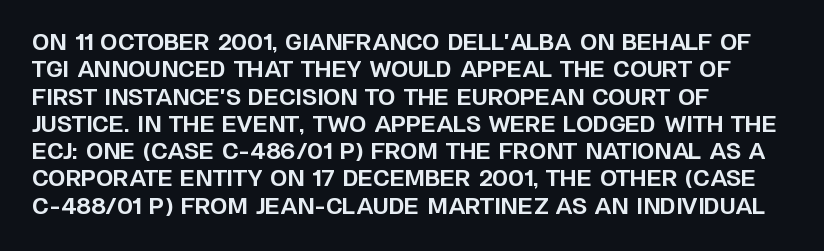
{"italic": "no", "bold": "yes", "underline": "no", "align": "left", "line_spacing_ratio": 1.24, "letter_spacing": "normal", "letter_spacing_em": 0.0, "glyph_px": 22}
